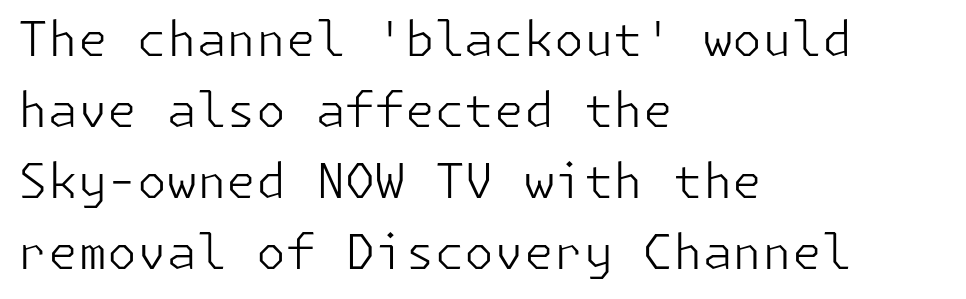
Notice how the stems are strictly vertical — no italics here. Typographically, this falls in the sans-serif category. These lines sit exactly where default settings would place them. The weight tops out at a normal text grade.
